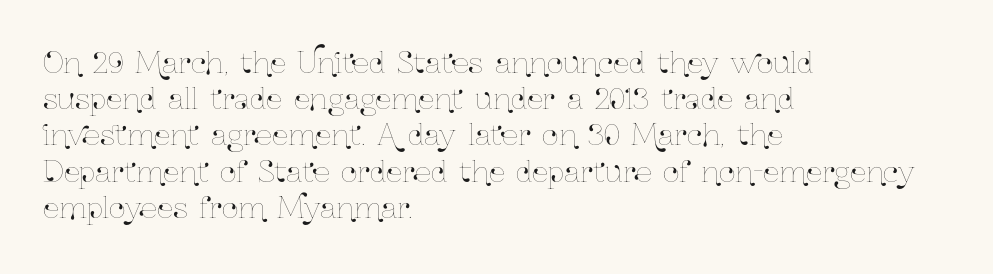
Q: Is the text italic (slanted)? A: No, it is upright.
Q: Is the text underlined? A: No.
Q: How is the paragraph aligned? A: Left-aligned.
Q: Is the spacing between letters normal or unusually wide? A: Normal.
Q: Is the spacing between lines tight, normal or loose? A: Normal.
Q: Width (condensed, normal, or wide)? A: Condensed.
Q: Stroke contrast? A: Low.
Q: x-height? A: Medium.
Q: Monospaced? A: No.
